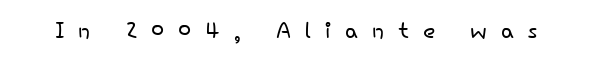
Q: Is the text bold? A: No.
Q: Is the text italic (slanted)? A: No, it is upright.
Q: Is the typeface a serif or a sans-serif typeface? A: Sans-serif.
Q: Is the text underlined? A: No.
Q: Is the spacing between letters normal or unusually wide? A: Unusually wide.
Q: Width (condensed, normal, or wide)? A: Normal.
Q: Stroke contrast? A: Low.
Q: x-height? A: Small.
Q: Monospaced? A: No.
